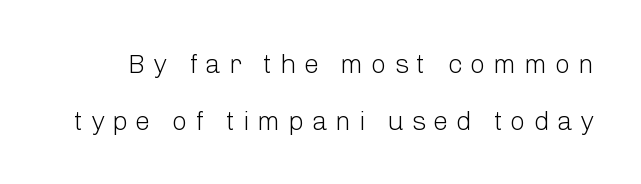
Horizontal bands of white between lines are thick stripes. Check the space under the baseline: it is left empty. On a weight scale, this lands at 450 or below. Short note: letters widely spaced. Notice how the stems are strictly vertical — no italics here.
